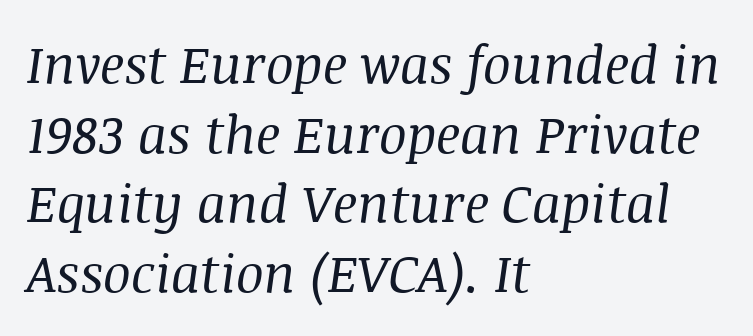
Evenly set lines give the paragraph a standard silhouette. Each letter keeps its own natural width here, so spacing adapts to shape. A bare baseline throughout the passage. It's the slanting kind of type. One-word summary of the alignment: left. Letter spacing: default.
